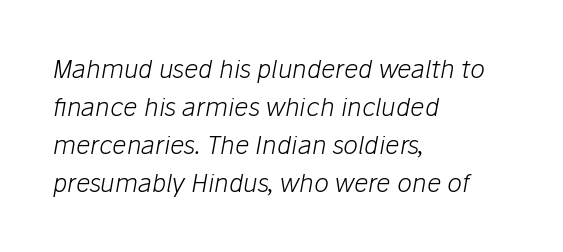
The image shows 25 px text type, italic (leaning right); set left-aligned, normal line spacing (1.52x), normal letter spacing, not underlined.
